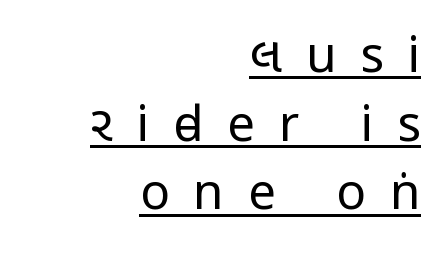
The image shows 49 px regular-weight, condensed sans-serif type, upright; set right-aligned, normal line spacing (1.4x), unusually wide letter spacing (+0.49 em), underlined; low stroke contrast and a large x-height.
